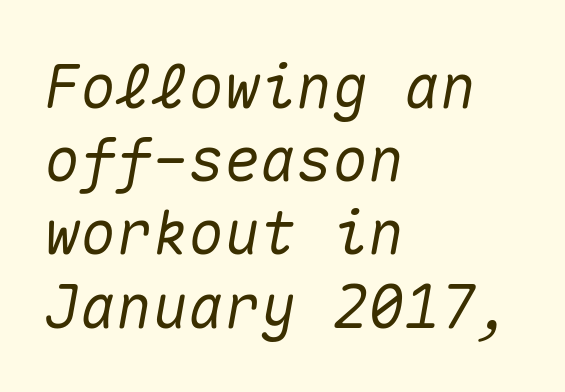
The image shows 60 px text type, italic (leaning right), monospaced; set left-aligned, line spacing 1.22x, normal letter spacing, not underlined; medium stroke contrast and a medium x-height.
